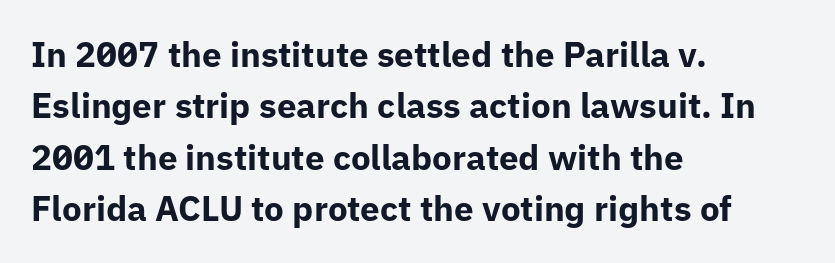
Q: Is the text bold? A: Yes.
Q: Is the text italic (slanted)? A: No, it is upright.
Q: Is the typeface a serif or a sans-serif typeface? A: Sans-serif.
Q: Is the text underlined? A: No.
Q: How is the paragraph aligned? A: Left-aligned.
Q: Is the spacing between letters normal or unusually wide? A: Normal.
Q: Is the spacing between lines tight, normal or loose? A: Normal.
Q: Width (condensed, normal, or wide)? A: Normal.
Q: Stroke contrast? A: Low.
Q: x-height? A: Medium.
Q: Monospaced? A: No.
